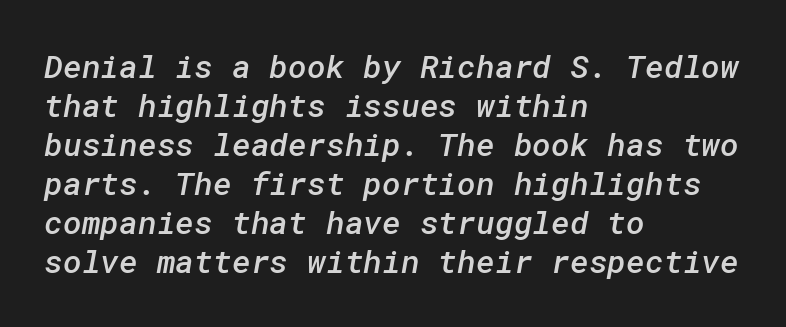
{"serif": "no", "bold": "semi", "weight": "semibold", "width": "normal", "stroke_contrast": "low", "x_height": "medium", "underline": "no", "align": "left", "line_spacing_ratio": 1.22, "letter_spacing": "normal", "letter_spacing_em": 0.0, "glyph_px": 32}
